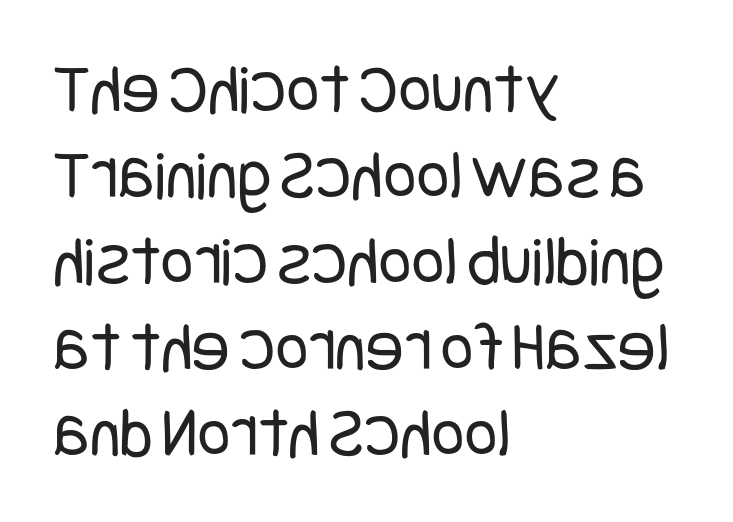
{"serif": "no", "italic": "no", "bold": "no", "weight": "regular", "width": "condensed", "stroke_contrast": "low", "x_height": "large", "underline": "no", "align": "left", "line_spacing_ratio": 1.21, "letter_spacing": "normal", "letter_spacing_em": 0.0, "glyph_px": 71}
